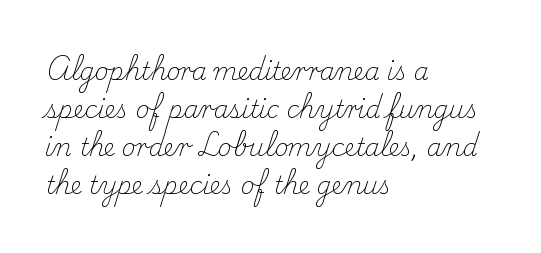
Is there much room between lines? A standard amount, neither cramped nor airy. How are the letters spaced? Ordinarily, with no added tracking. This rendering features lettering with no underline. The paragraph shown leans on its left margin. The weight tops out at a normal text grade.
